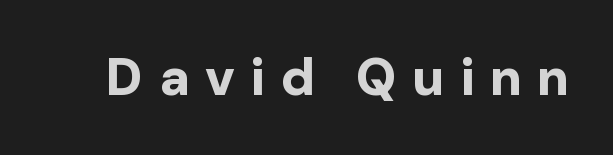
The image shows 52 px bold sans-serif type, upright; set unusually wide letter spacing (+0.29 em), not underlined; low stroke contrast and a medium x-height.
